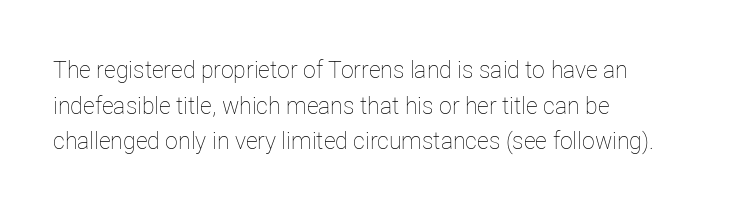
Baseline-to-baseline distance is the conventional proportion of letter height. The passage is arranged the way most books set body copy — flush left. The glyphs are unaccompanied by any horizontal stroke below them. The gaps between neighbouring characters are ordinary and unremarkable.
